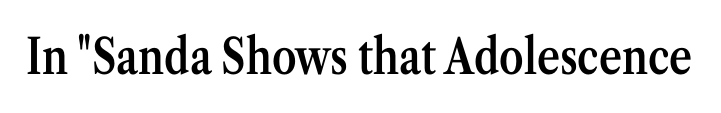
The image shows 49 px semibold, condensed serif type, upright; set normal letter spacing, not underlined; medium stroke contrast and a medium x-height.
